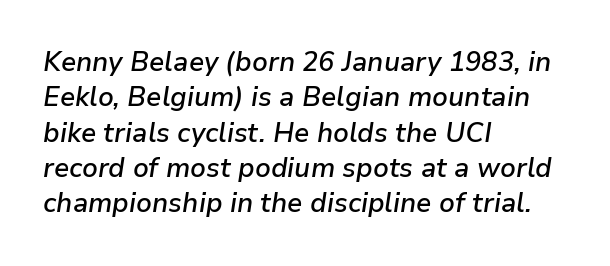
{"italic": "yes", "lean": "right", "slant_degrees": 9, "bold": "semi", "underline": "no", "align": "left", "line_spacing": "normal", "line_spacing_ratio": 1.31, "letter_spacing": "normal", "letter_spacing_em": 0.0, "glyph_px": 27}
